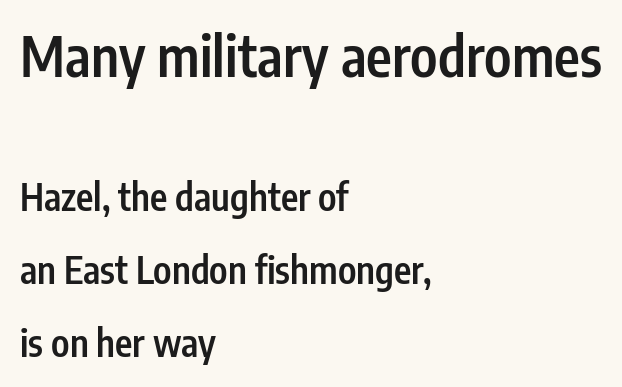
{"serif": "no", "italic": "no", "bold": "semi", "weight": "semibold", "width": "condensed", "stroke_contrast": "low", "x_height": "medium", "monospaced": "no", "underline": "no", "align": "left", "line_spacing": "loose", "line_spacing_ratio": 1.97, "letter_spacing": "normal", "letter_spacing_em": 0.0, "larger_block": "first", "size_ratio": 1.49, "glyph_px": 55}
